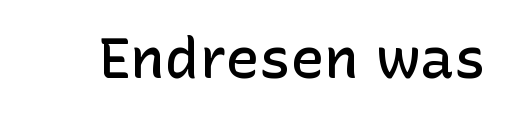
The image shows 57 px semibold sans-serif type, upright; set normal letter spacing, not underlined; low stroke contrast and a medium x-height.
